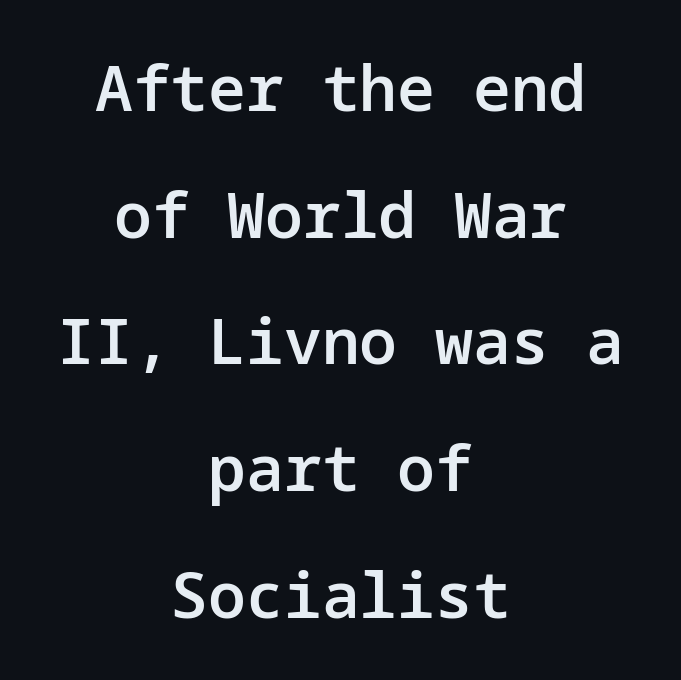
{"serif": "no", "italic": "no", "bold": "semi", "weight": "semibold", "width": "normal", "stroke_contrast": "low", "x_height": "medium", "underline": "no", "align": "center", "line_spacing": "loose", "line_spacing_ratio": 2.01, "letter_spacing": "normal", "letter_spacing_em": 0.0, "glyph_px": 63}
